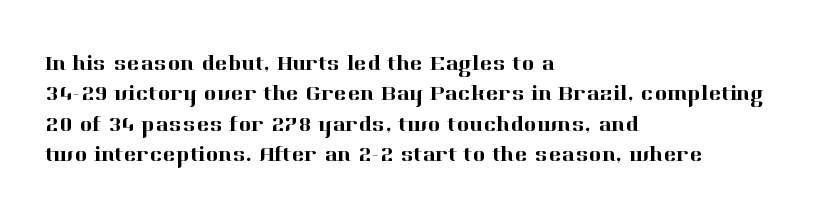
The image shows 22 px text type, upright; set left-aligned, normal line spacing (1.38x), normal letter spacing, not underlined.
